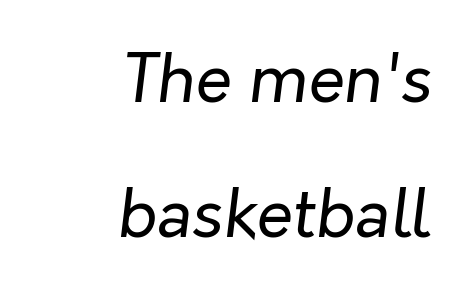
The image shows 66 px regular-weight type, italic (leaning right); set right-aligned, loose line spacing (2.04x), normal letter spacing, not underlined; low stroke contrast and a medium x-height.
